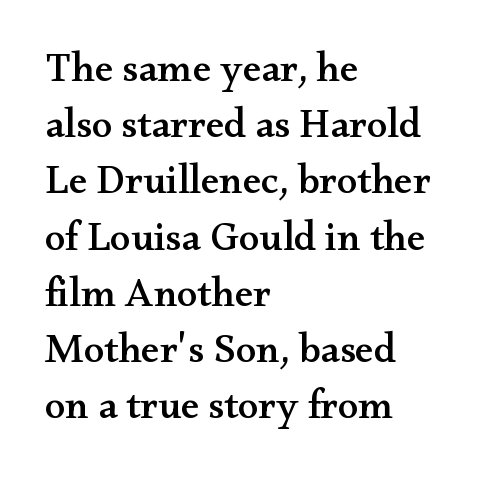
The image shows 41 px wide serif type, upright; set left-aligned, normal line spacing (1.37x), normal letter spacing, not underlined; medium stroke contrast and a small x-height.
